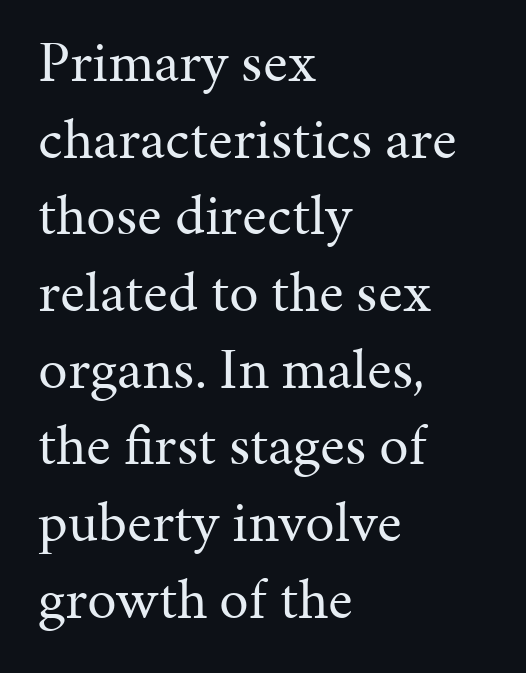
The image shows 59 px regular-weight serif type, upright; set left-aligned, normal line spacing (1.3x), normal letter spacing, not underlined; medium stroke contrast and a medium x-height.
